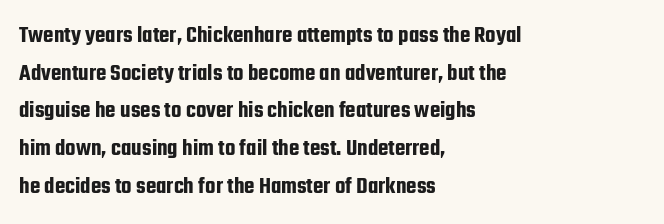
Q: Is the text italic (slanted)? A: No, it is upright.
Q: Is the text underlined? A: No.
Q: How is the paragraph aligned? A: Left-aligned.
Q: Is the spacing between letters normal or unusually wide? A: Normal.
Q: Is the spacing between lines tight, normal or loose? A: Normal.
